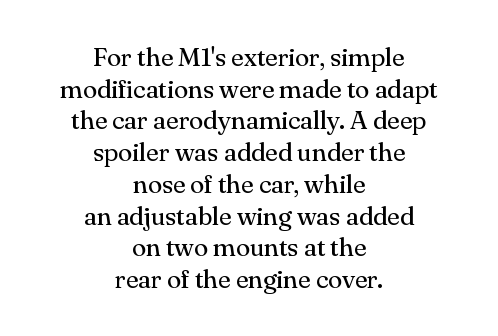
The compositor balanced each line on the midline. The strokes carry an ordinary text weight at most. Honestly, there is no underline to notice here at all. Standard letterfit; no display-style spreading of the glyphs. The lettering stays uniformly vertical, giving the passage a roman look.
